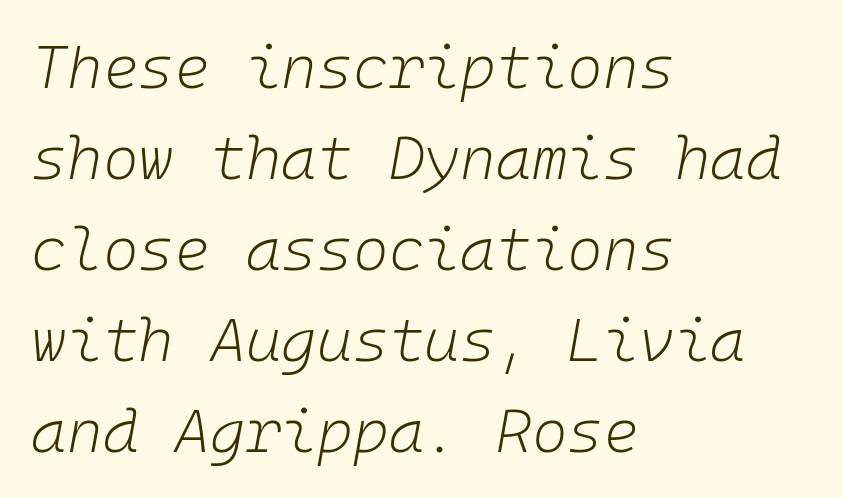
The image shows 61 px light type, italic (leaning right), monospaced; set left-aligned, normal line spacing (1.49x), normal letter spacing, not underlined; low stroke contrast and a medium x-height.
